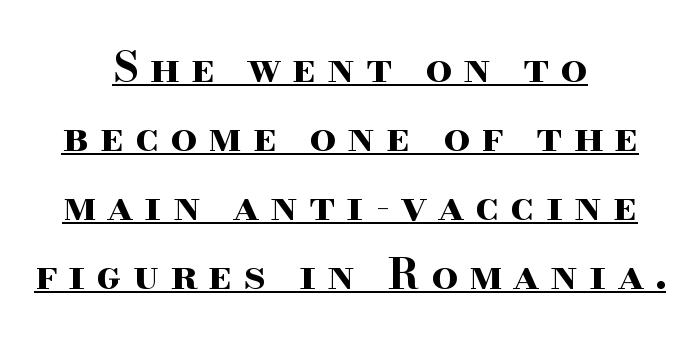
{"serif": "yes", "italic": "no", "bold": "yes", "weight": "bold", "width": "wide", "stroke_contrast": "high", "x_height": "small", "monospaced": "no", "underline": "yes", "align": "center", "line_spacing": "normal", "line_spacing_ratio": 1.64, "letter_spacing": "wide", "letter_spacing_em": 0.26, "glyph_px": 42}
